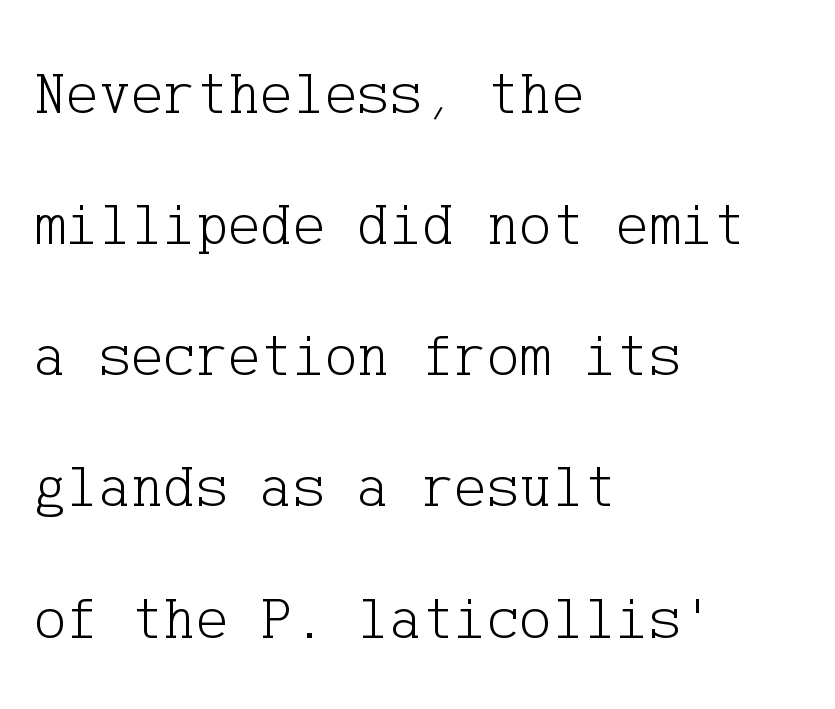
Q: Is the text bold? A: No.
Q: Is the text italic (slanted)? A: No, it is upright.
Q: Is the typeface a serif or a sans-serif typeface? A: Serif.
Q: Is the text underlined? A: No.
Q: How is the paragraph aligned? A: Left-aligned.
Q: Is the spacing between letters normal or unusually wide? A: Normal.
Q: Is the spacing between lines tight, normal or loose? A: Loose.
Q: Width (condensed, normal, or wide)? A: Normal.
Q: Stroke contrast? A: Low.
Q: x-height? A: Medium.
